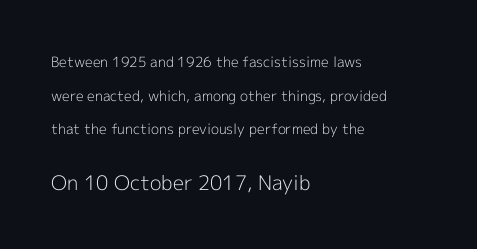
Q: Is the text bold? A: No.
Q: Is the text italic (slanted)? A: No, it is upright.
Q: Is the text underlined? A: No.
Q: How is the paragraph aligned? A: Left-aligned.
Q: Is the spacing between letters normal or unusually wide? A: Normal.
Q: Is the spacing between lines tight, normal or loose? A: Loose.
Q: Which block of text is set in a larger size, the first (top) or the second (bottom)? A: The second (bottom) one.
